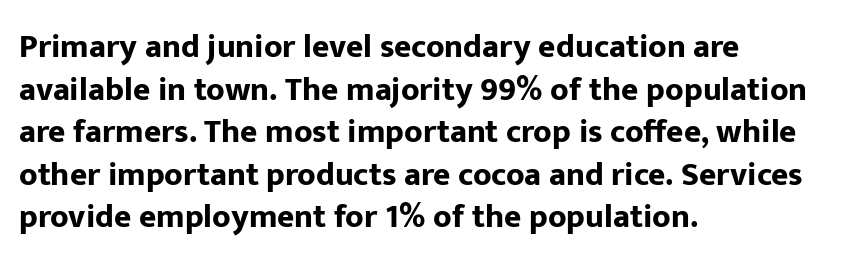
Q: Is the text bold? A: Yes.
Q: Is the text italic (slanted)? A: No, it is upright.
Q: Is the typeface a serif or a sans-serif typeface? A: Sans-serif.
Q: Is the text underlined? A: No.
Q: How is the paragraph aligned? A: Left-aligned.
Q: Is the spacing between letters normal or unusually wide? A: Normal.
Q: Is the spacing between lines tight, normal or loose? A: Normal.
Q: Width (condensed, normal, or wide)? A: Normal.
Q: Stroke contrast? A: Low.
Q: x-height? A: Medium.
Q: Monospaced? A: No.
